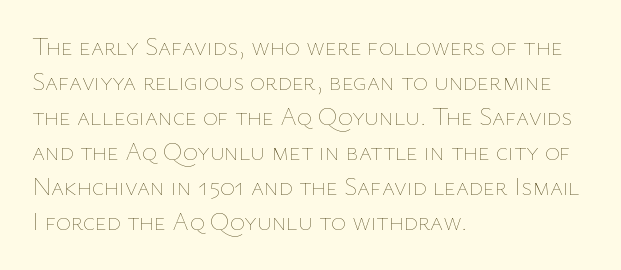
{"italic": "no", "bold": "no", "underline": "no", "align": "left", "line_spacing": "normal", "line_spacing_ratio": 1.4, "letter_spacing": "normal", "letter_spacing_em": 0.0, "glyph_px": 25}
